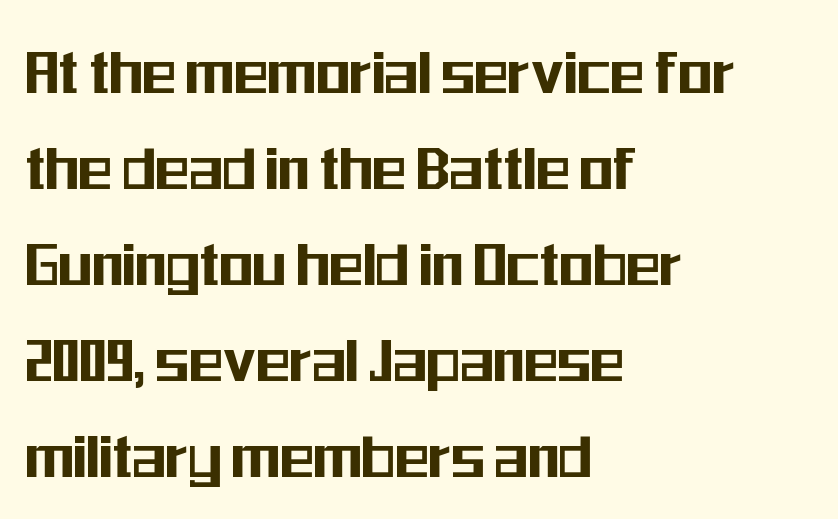
The image shows 70 px condensed sans-serif type, upright; set left-aligned, normal line spacing (1.37x), normal letter spacing, not underlined; medium stroke contrast and a medium x-height.
